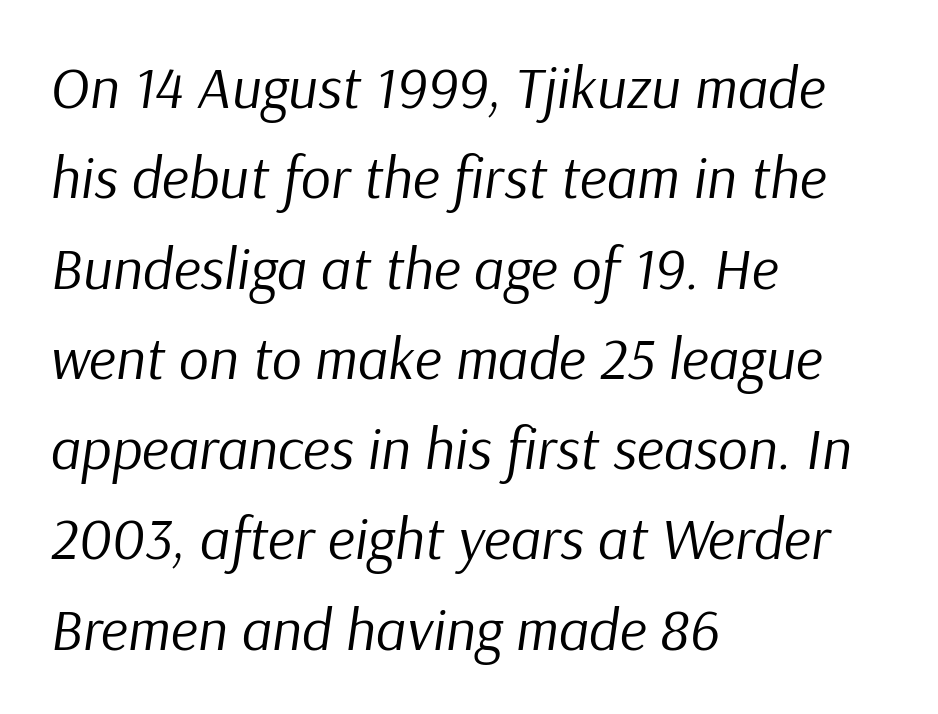
Underline: absent. Line starts are locked; line ends wander. The space between consecutive lines is moderate. Stems here are at most as thick as an everyday book face. Nobody touched the tracking dial on this one.
